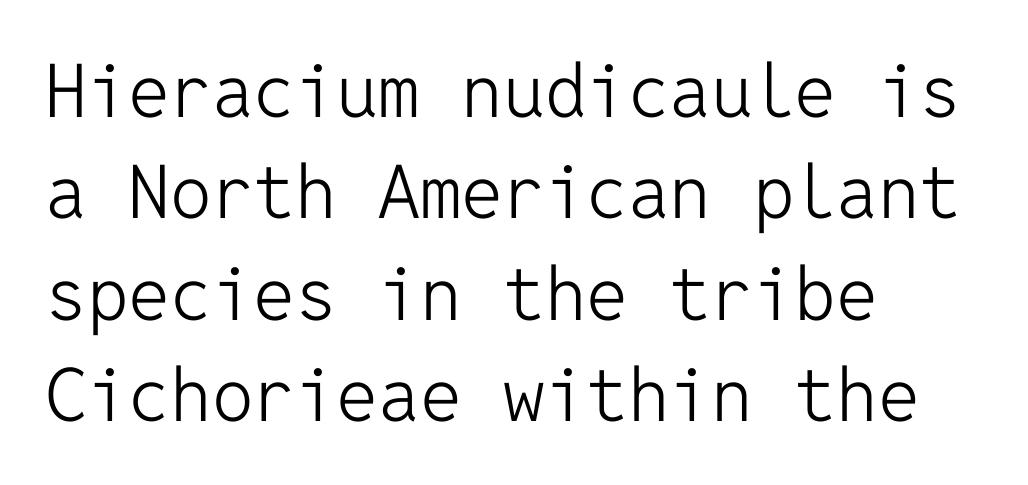
The image shows 74 px light sans-serif type, upright, monospaced; set left-aligned, normal line spacing (1.37x), normal letter spacing, not underlined; low stroke contrast and a medium x-height.
